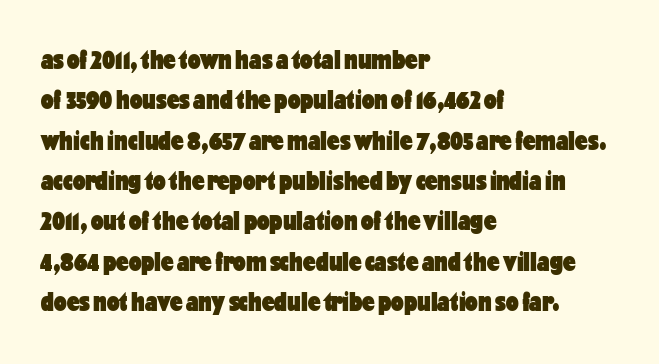
Q: Is the text bold? A: Yes.
Q: Is the text italic (slanted)? A: No, it is upright.
Q: Is the typeface a serif or a sans-serif typeface? A: Sans-serif.
Q: Is the text underlined? A: No.
Q: How is the paragraph aligned? A: Left-aligned.
Q: Is the spacing between letters normal or unusually wide? A: Normal.
Q: Is the spacing between lines tight, normal or loose? A: Normal.
Q: Width (condensed, normal, or wide)? A: Condensed.
Q: Stroke contrast? A: Low.
Q: x-height? A: Medium.
Q: Monospaced? A: No.
